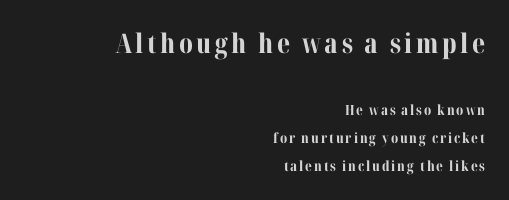
Posture: straight, roman, zero tilt. The strokes are fattened all the way to bold. The string is rendered with underlining switched off. The letters in the upper block stand taller than those in the block below.
